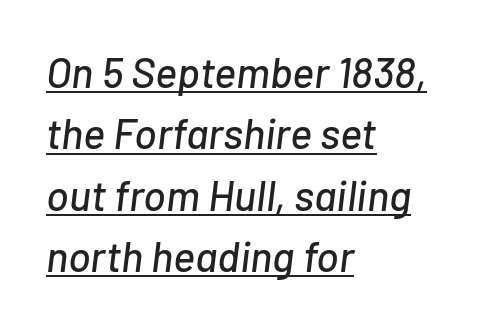
The rendering applies a slant to the glyphs. Compared with a centered layout, this one pins lines to the left instead. Character widths vary here, with narrow letters taking less room than wide ones. The letters sit at their default tracking, neither squeezed nor spread. Honestly, the underline is the first thing you notice here.
